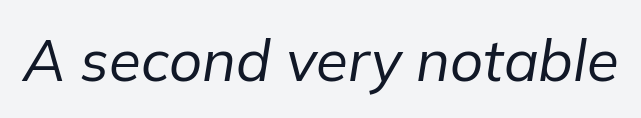
Q: Is the text bold? A: No.
Q: Is the text italic (slanted)? A: Yes, it leans right by about 9 degrees.
Q: Is the text underlined? A: No.
Q: Is the spacing between letters normal or unusually wide? A: Normal.
Q: Width (condensed, normal, or wide)? A: Normal.
Q: Stroke contrast? A: Low.
Q: x-height? A: Medium.
Q: Monospaced? A: No.
